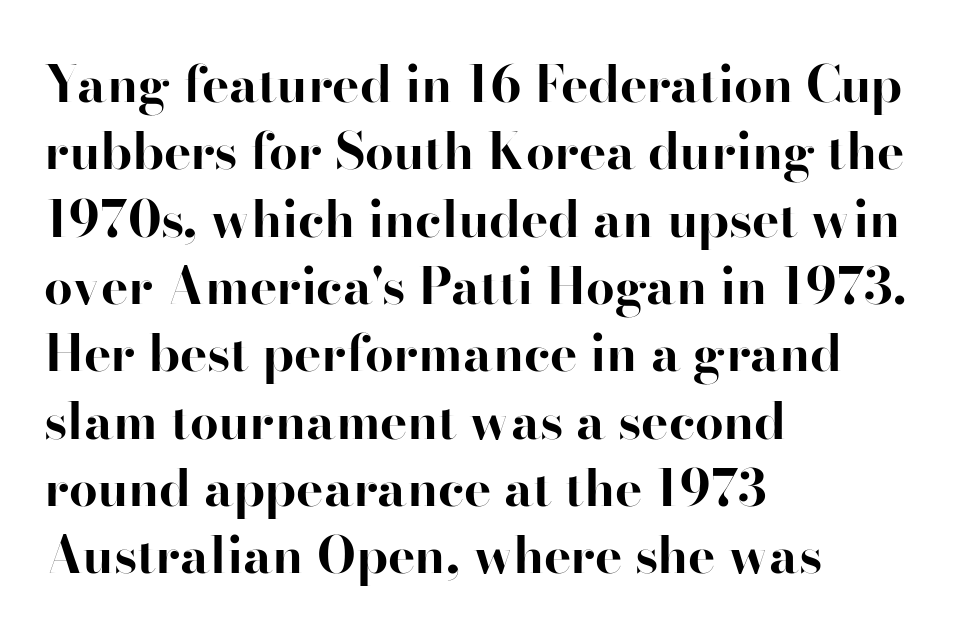
{"serif": "yes", "italic": "no", "bold": "yes", "weight": "bold", "width": "normal", "stroke_contrast": "high", "x_height": "small", "monospaced": "no", "underline": "no", "align": "left", "line_spacing": "normal", "line_spacing_ratio": 1.32, "letter_spacing": "normal", "letter_spacing_em": 0.0, "glyph_px": 51}
